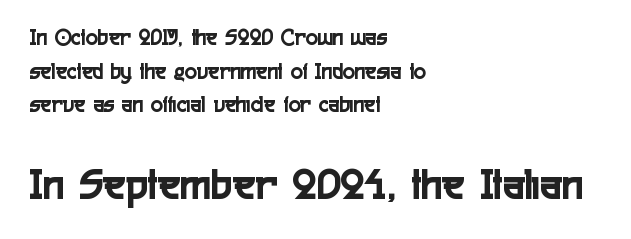
Q: Is the text italic (slanted)? A: No, it is upright.
Q: Is the typeface a serif or a sans-serif typeface? A: Sans-serif.
Q: Is the text underlined? A: No.
Q: How is the paragraph aligned? A: Left-aligned.
Q: Is the spacing between letters normal or unusually wide? A: Normal.
Q: Is the spacing between lines tight, normal or loose? A: Normal.
Q: Which block of text is set in a larger size, the first (top) or the second (bottom)? A: The second (bottom) one.
Q: Width (condensed, normal, or wide)? A: Condensed.
Q: x-height? A: Medium.
Q: Monospaced? A: No.
